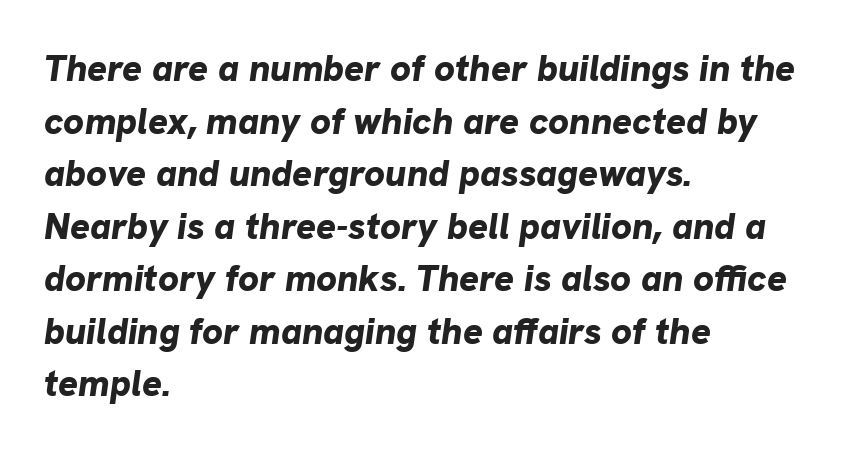
The image shows 37 px bold type, italic (leaning right); set left-aligned, normal line spacing (1.42x), normal letter spacing, not underlined; low stroke contrast and a medium x-height.
